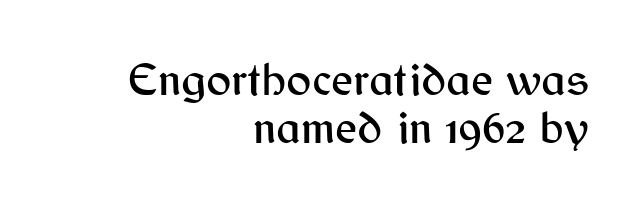
The image shows 47 px sans-serif type, upright; set right-aligned, tight line spacing (1.03x), normal letter spacing, not underlined; medium stroke contrast and a medium x-height.
